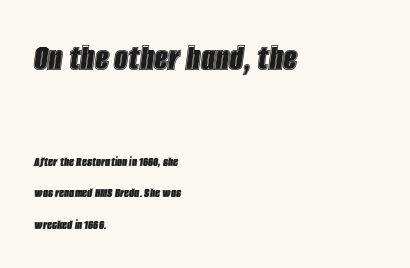
Q: Is the text italic (slanted)? A: Yes, it leans right by about 8 degrees.
Q: Is the text underlined? A: No.
Q: How is the paragraph aligned? A: Left-aligned.
Q: Is the spacing between letters normal or unusually wide? A: Normal.
Q: Is the spacing between lines tight, normal or loose? A: Loose.
Q: Which block of text is set in a larger size, the first (top) or the second (bottom)? A: The first (top) one.
Q: Width (condensed, normal, or wide)? A: Condensed.
Q: x-height? A: Large.
Q: Monospaced? A: No.
